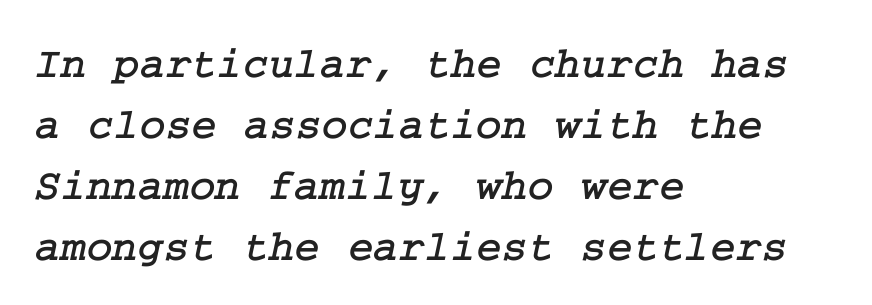
Spacing between characters is what you'd get straight out of the box. Horizontal alignment here is leftward, the default for most running prose. Each new line begins a customary step beneath the previous one. Old-style or modern, the face here clearly has serifs. The specimen omits any rule beneath the text block's lines.
